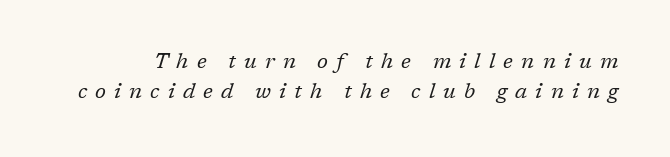
{"italic": "yes", "lean": "right", "slant_degrees": 17, "bold": "no", "underline": "no", "line_spacing": "normal", "line_spacing_ratio": 1.43, "letter_spacing": "wide", "letter_spacing_em": 0.39, "glyph_px": 21}
